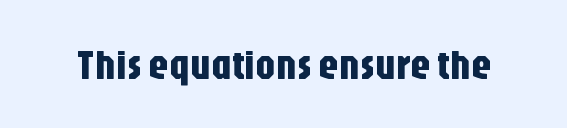
Between one letter and the next there's only the usual sliver of space. The rendering shows plain stroke endings on the letterforms — a sans-serif design. Proportional: the letters do not fall into vertical columns. Honestly, there is no underline to notice here at all.
